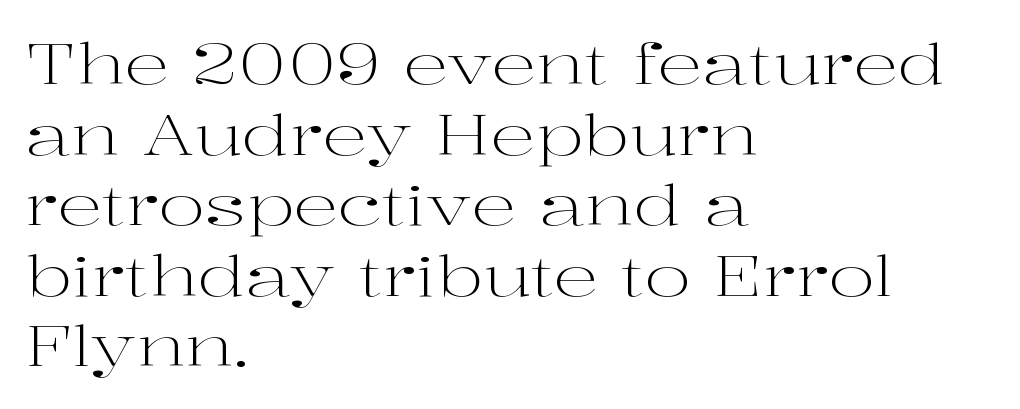
{"serif": "yes", "italic": "no", "bold": "no", "weight": "light", "width": "wide", "stroke_contrast": "high", "x_height": "medium", "monospaced": "no", "underline": "no", "align": "left", "line_spacing": "normal", "line_spacing_ratio": 1.26, "letter_spacing": "normal", "letter_spacing_em": 0.0, "glyph_px": 56}
